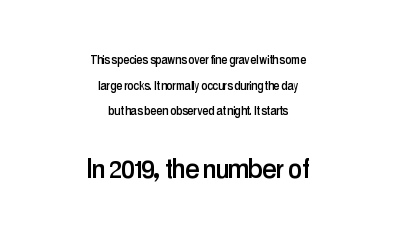
{"serif": "no", "italic": "no", "width": "condensed", "stroke_contrast": "low", "x_height": "medium", "monospaced": "no", "underline": "no", "align": "center", "line_spacing_ratio": 1.83, "letter_spacing": "normal", "letter_spacing_em": 0.0, "larger_block": "second", "size_ratio": 2.29, "glyph_px": 32}
